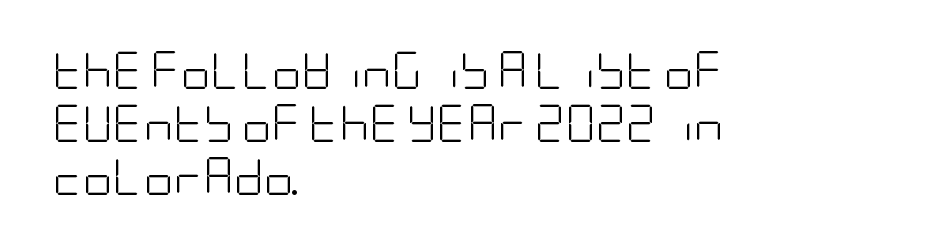
The image shows 37 px light, condensed sans-serif type, upright; set left-aligned, normal line spacing (1.43x), normal letter spacing, not underlined; low stroke contrast and a large x-height.
